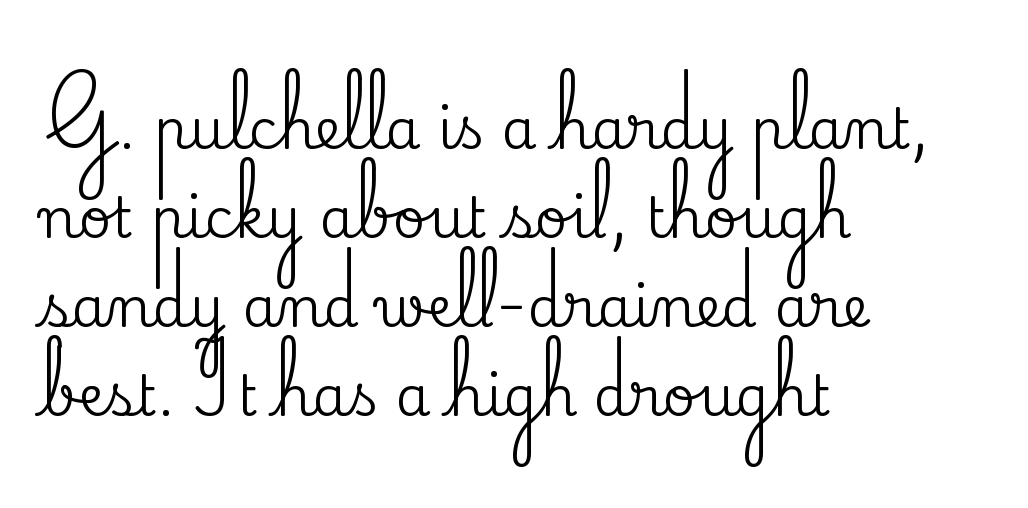
Does the leading feel generous? No, just average. Proportional: the letters do not fall into vertical columns. I'd call this a serif setting — the letters wear small feet. Teacher's note: observe the even left margin — that is flush-left alignment. It's the straight-up-and-down kind of type.
